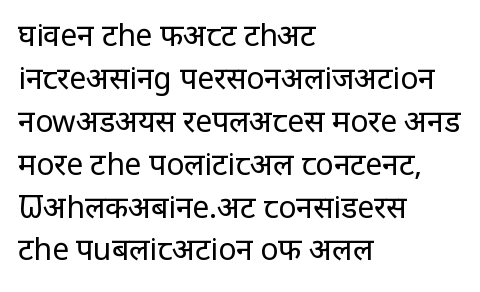
The image shows 30 px regular-weight sans-serif type, upright; set left-aligned, normal line spacing (1.43x), normal letter spacing, not underlined; low stroke contrast and a large x-height.
